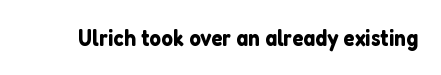
Q: Is the text italic (slanted)? A: No, it is upright.
Q: Is the text underlined? A: No.
Q: Is the spacing between letters normal or unusually wide? A: Normal.
